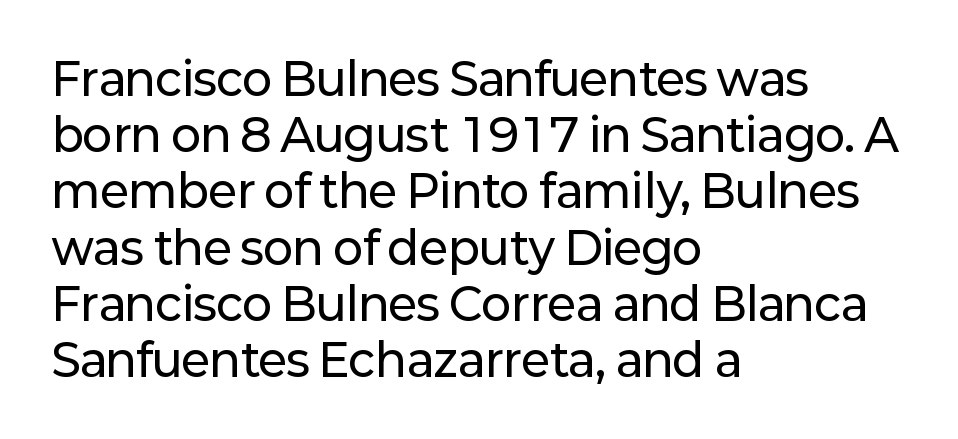
{"serif": "no", "italic": "no", "width": "normal", "stroke_contrast": "low", "x_height": "medium", "monospaced": "no", "underline": "no", "align": "left", "line_spacing": "normal", "line_spacing_ratio": 1.25, "letter_spacing": "normal", "letter_spacing_em": 0.0, "glyph_px": 45}
